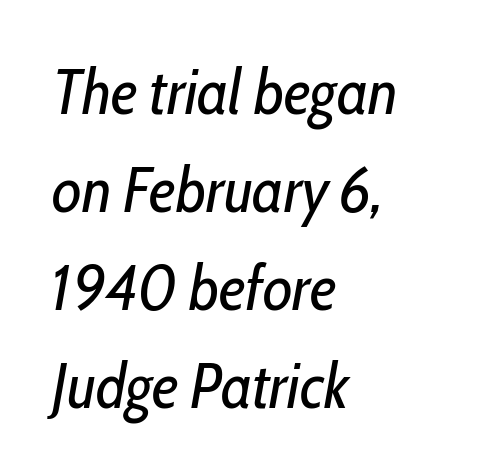
The image shows 64 px regular-weight, condensed type, italic (leaning right); set left-aligned, normal line spacing (1.53x), normal letter spacing, not underlined; low stroke contrast and a medium x-height.
